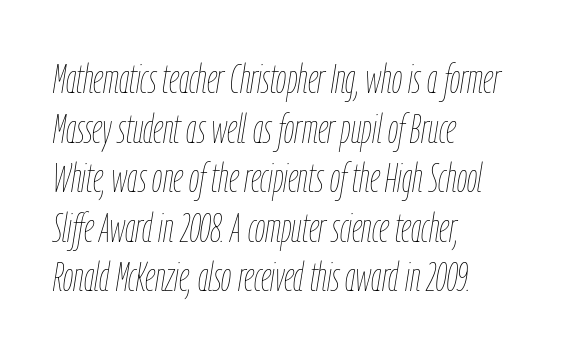
Left-aligned paragraph, ragged on the right. Weight: in the light-to-regular range. This rendering features lettering with no underline. The letterforms sit shoulder to shoulder at normal distance. Looks like regular typesetting: each glyph gets only the width it needs.
